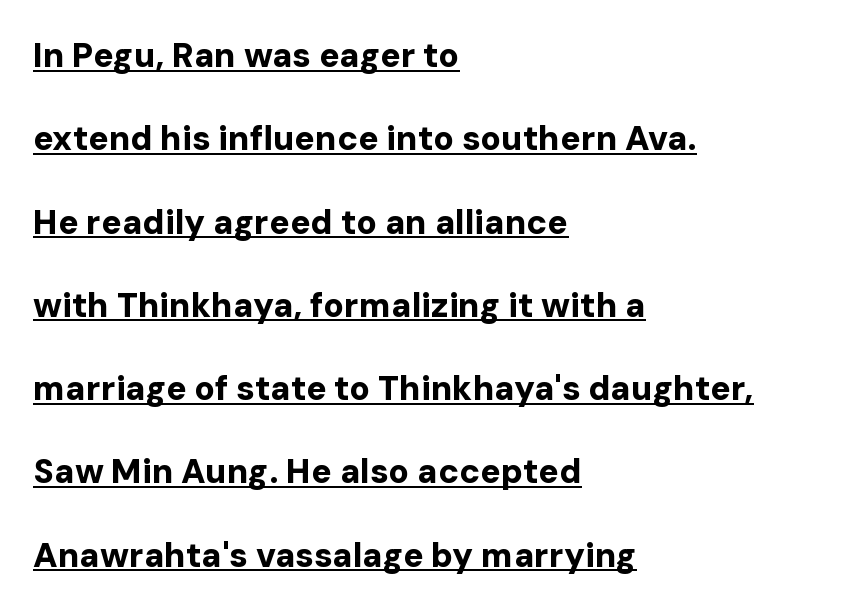
Proportional: the letters do not fall into vertical columns. Airy leading. Typographic density is high because the face is bold. Short and long lines alike share a common starting point at left. This sample carries an underscore along the baseline area.
